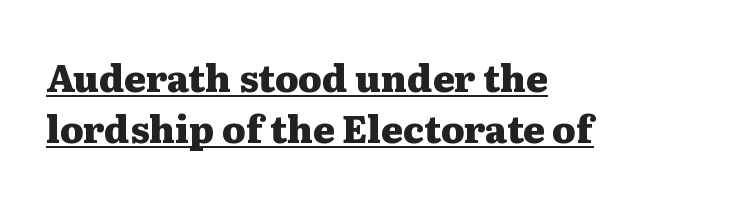
Words appear dense and cohesive because spacing is normal. The sample has been set heavy, in full bold. Successive baselines arrive at the customary interval. Here the designer chose a conventional face with non-uniform glyph widths. The face used here is seriffed, in the tradition of book romans.
